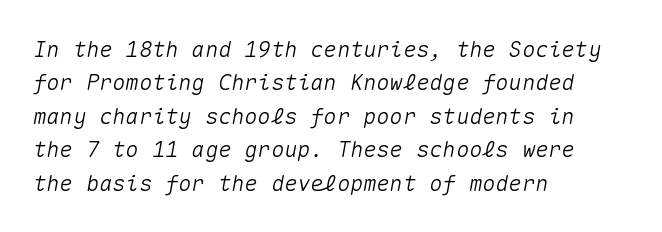
Q: Is the text italic (slanted)? A: Yes, it leans right by about 10 degrees.
Q: Is the text underlined? A: No.
Q: How is the paragraph aligned? A: Left-aligned.
Q: Is the spacing between letters normal or unusually wide? A: Normal.
Q: Is the spacing between lines tight, normal or loose? A: Normal.
